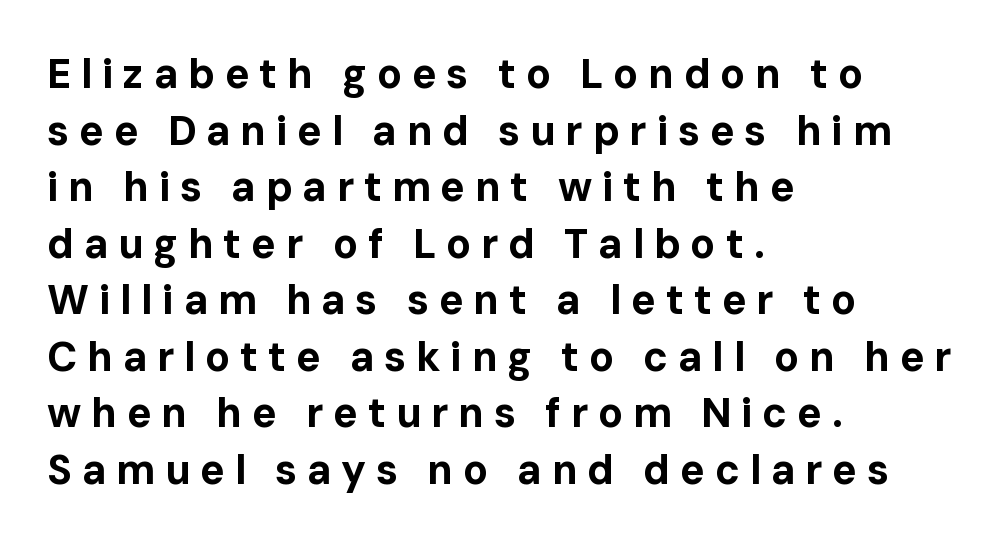
Q: Is the text bold? A: Yes.
Q: Is the text italic (slanted)? A: No, it is upright.
Q: Is the typeface a serif or a sans-serif typeface? A: Sans-serif.
Q: Is the text underlined? A: No.
Q: How is the paragraph aligned? A: Left-aligned.
Q: Is the spacing between letters normal or unusually wide? A: Unusually wide.
Q: Is the spacing between lines tight, normal or loose? A: Normal.
Q: Width (condensed, normal, or wide)? A: Normal.
Q: Stroke contrast? A: Low.
Q: x-height? A: Medium.
Q: Monospaced? A: No.
